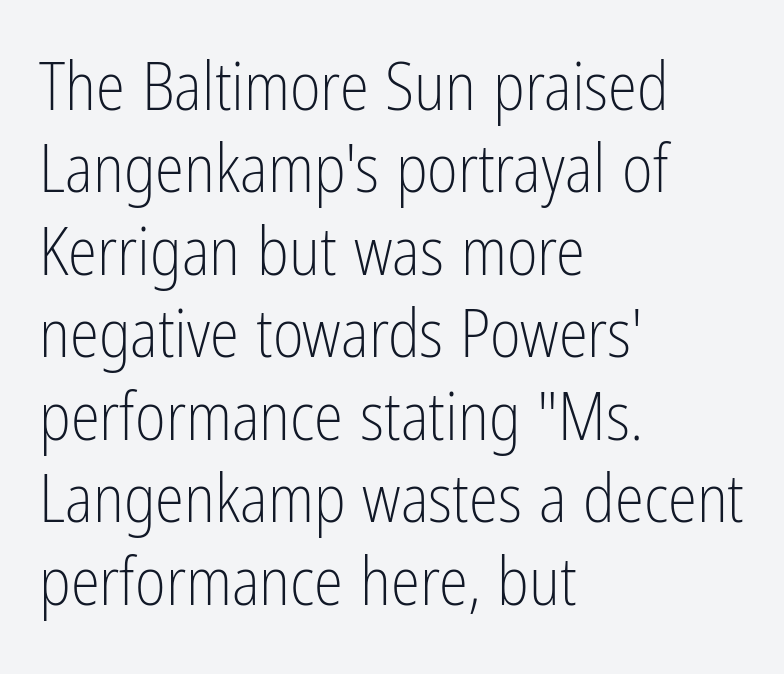
Q: Is the text bold? A: No.
Q: Is the text italic (slanted)? A: No, it is upright.
Q: Is the typeface a serif or a sans-serif typeface? A: Sans-serif.
Q: Is the text underlined? A: No.
Q: How is the paragraph aligned? A: Left-aligned.
Q: Is the spacing between letters normal or unusually wide? A: Normal.
Q: Is the spacing between lines tight, normal or loose? A: Normal.
Q: Width (condensed, normal, or wide)? A: Condensed.
Q: Stroke contrast? A: Low.
Q: x-height? A: Medium.
Q: Monospaced? A: No.
